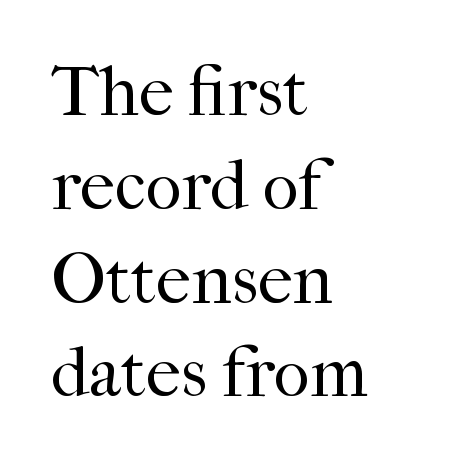
{"serif": "yes", "italic": "no", "bold": "no", "weight": "regular", "width": "normal", "stroke_contrast": "high", "x_height": "medium", "monospaced": "no", "underline": "no", "align": "left", "line_spacing": "normal", "line_spacing_ratio": 1.34, "letter_spacing": "normal", "letter_spacing_em": 0.0, "glyph_px": 70}
